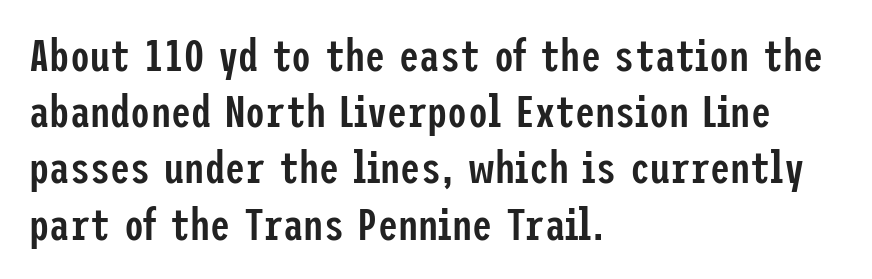
Q: Is the text bold? A: Semi-bold.
Q: Is the text italic (slanted)? A: No, it is upright.
Q: Is the typeface a serif or a sans-serif typeface? A: Sans-serif.
Q: Is the text underlined? A: No.
Q: How is the paragraph aligned? A: Left-aligned.
Q: Is the spacing between letters normal or unusually wide? A: Normal.
Q: Is the spacing between lines tight, normal or loose? A: Normal.
Q: Width (condensed, normal, or wide)? A: Condensed.
Q: Stroke contrast? A: Low.
Q: x-height? A: Medium.
